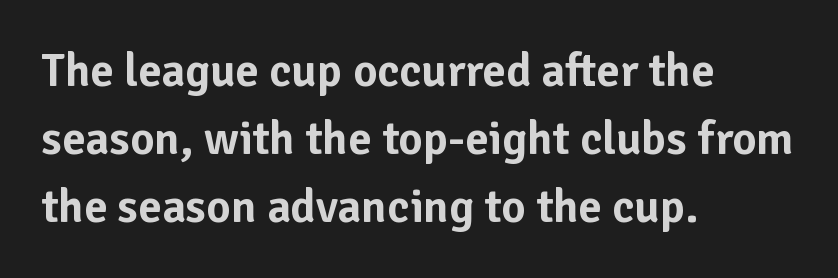
A typesetter would call this leading conventional body-copy spacing. This is roman type, the default non-slanted kind. The letters carry no serifs — their stems end cleanly without finishing strokes. Descenders hang freely into open space.
